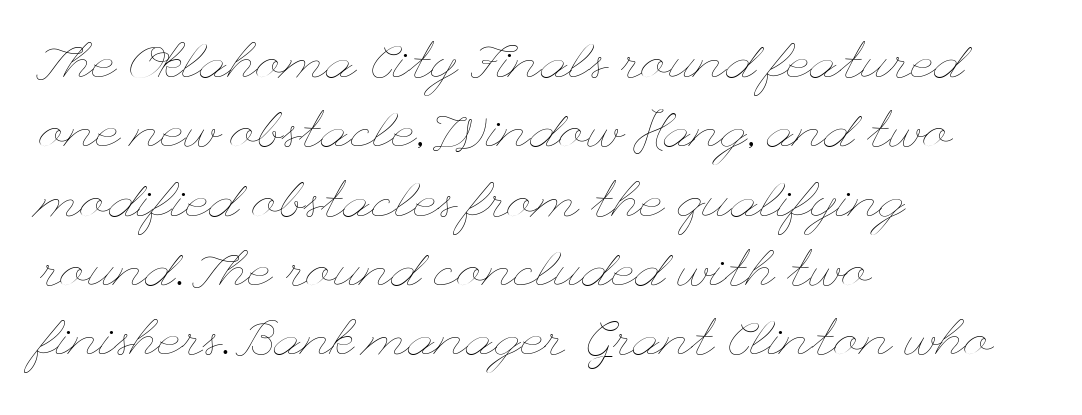
The paragraph shown leans on its left margin. Each new line begins a customary step beneath the previous one. These glyphs show unthickened strokes, regular width or finer.
